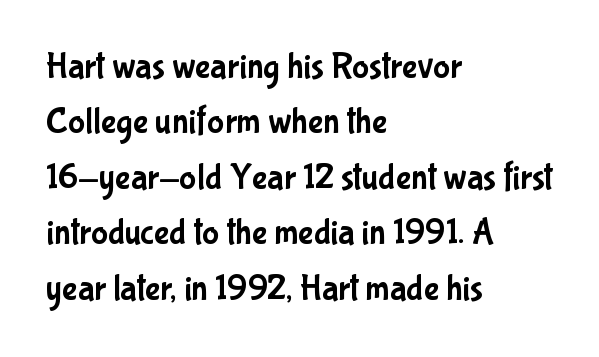
Notice how the stems are strictly vertical — no italics here. A bare baseline throughout the passage. Unlike a traditional serif, this face leaves its strokes unadorned. Visually the block forms a straight wall on the left and a jagged coastline on the right. Compared with typical paragraphs, the rows here are spaced about the same. Think of a printed novel: that variable character pitch is what you see here.
